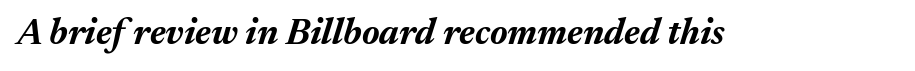
A bare baseline throughout the passage. This is oblique type, the kind used for emphasis or titles. Characters follow at the spacing the type designer built in. Think of a printed novel: that variable character pitch is what you see here. The glyphs have the mass of a bold cut.
